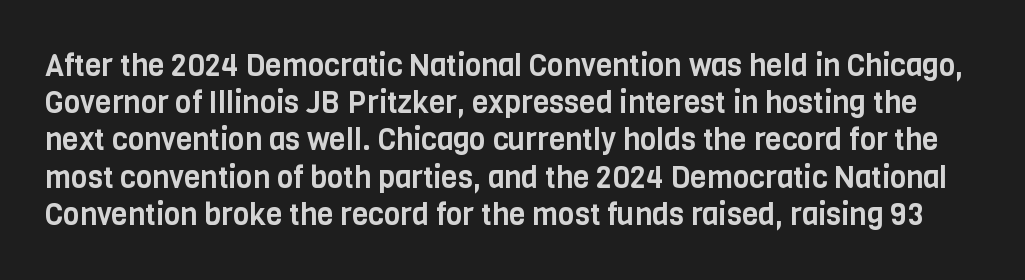
The image shows 30 px condensed sans-serif type, upright; set line spacing 1.24x, normal letter spacing, not underlined; low stroke contrast and a large x-height.
